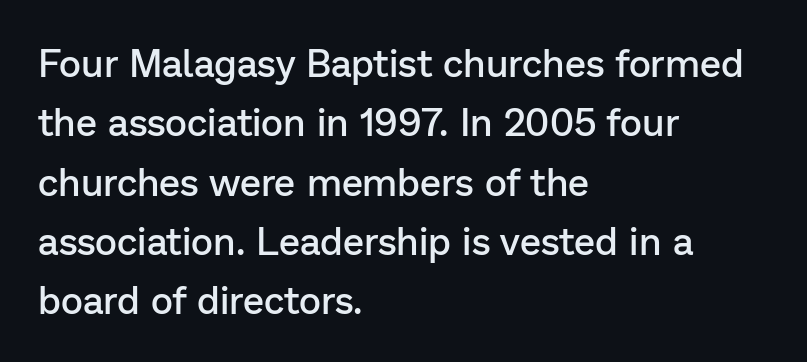
Caption: semibold face, moderately heavy strokes. Visually the block forms a straight wall on the left and a jagged coastline on the right. Notice how the stems are strictly vertical — no italics here. Look at the tracking — it's just the regular setting, nothing added. Think of a printed novel: that variable character pitch is what you see here.
